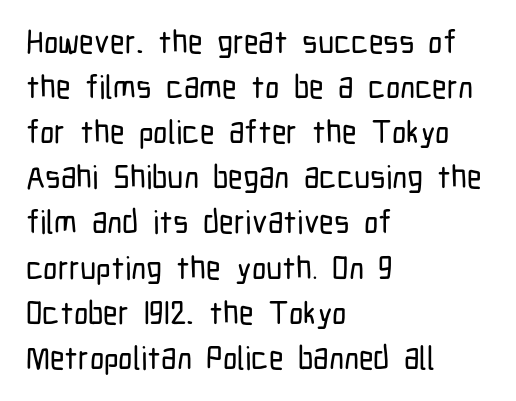
The image shows 32 px condensed sans-serif type, upright; set left-aligned, normal line spacing (1.41x), normal letter spacing, not underlined; low stroke contrast and a medium x-height.
